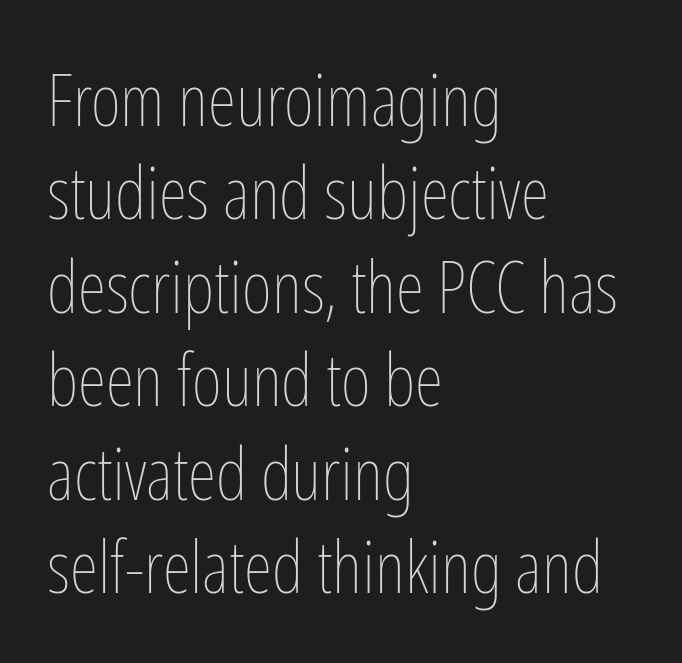
Q: Is the text bold? A: No.
Q: Is the text italic (slanted)? A: No, it is upright.
Q: Is the text underlined? A: No.
Q: How is the paragraph aligned? A: Left-aligned.
Q: Is the spacing between letters normal or unusually wide? A: Normal.
Q: Is the spacing between lines tight, normal or loose? A: Normal.
Q: Width (condensed, normal, or wide)? A: Condensed.
Q: Stroke contrast? A: Low.
Q: x-height? A: Medium.
Q: Monospaced? A: No.
